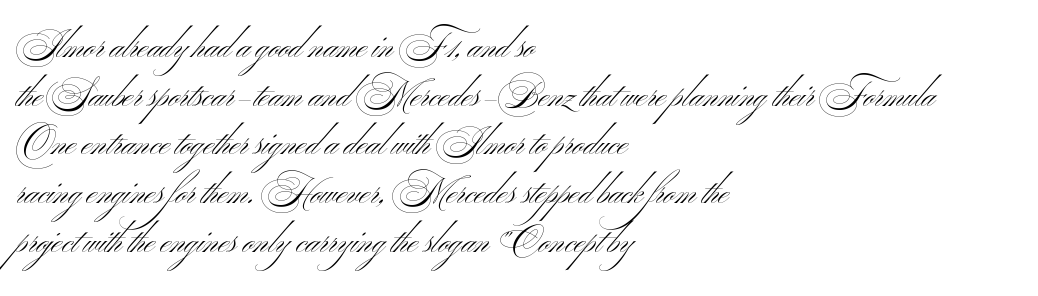
Q: Is the text bold? A: No.
Q: Is the typeface a serif or a sans-serif typeface? A: Sans-serif.
Q: Is the text underlined? A: No.
Q: How is the paragraph aligned? A: Left-aligned.
Q: Is the spacing between letters normal or unusually wide? A: Normal.
Q: Is the spacing between lines tight, normal or loose? A: Normal.
Q: Width (condensed, normal, or wide)? A: Wide.
Q: Stroke contrast? A: Medium.
Q: x-height? A: Small.
Q: Monospaced? A: No.
